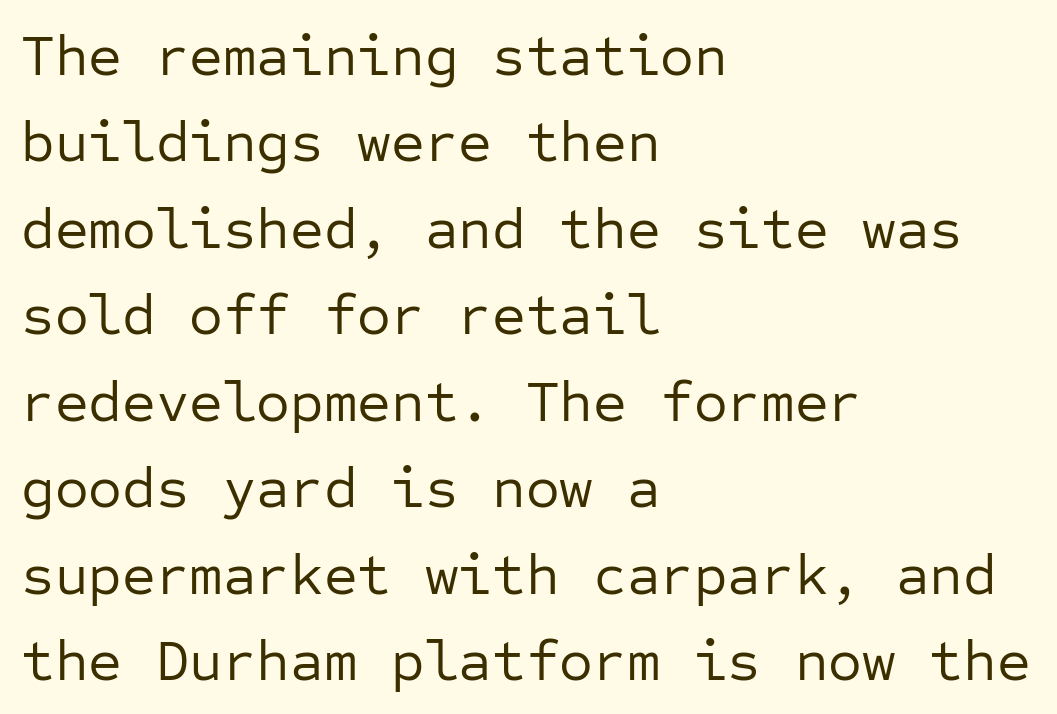
The image shows 58 px regular-weight sans-serif type, upright, monospaced; set left-aligned, normal line spacing (1.49x), normal letter spacing, not underlined; low stroke contrast and a medium x-height.
